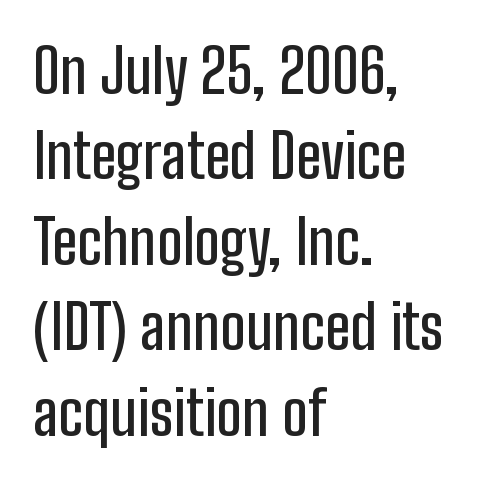
Q: Is the text italic (slanted)? A: No, it is upright.
Q: Is the typeface a serif or a sans-serif typeface? A: Sans-serif.
Q: Is the text underlined? A: No.
Q: How is the paragraph aligned? A: Left-aligned.
Q: Is the spacing between letters normal or unusually wide? A: Normal.
Q: Is the spacing between lines tight, normal or loose? A: Normal.
Q: Width (condensed, normal, or wide)? A: Condensed.
Q: Stroke contrast? A: Low.
Q: x-height? A: Medium.
Q: Monospaced? A: No.
